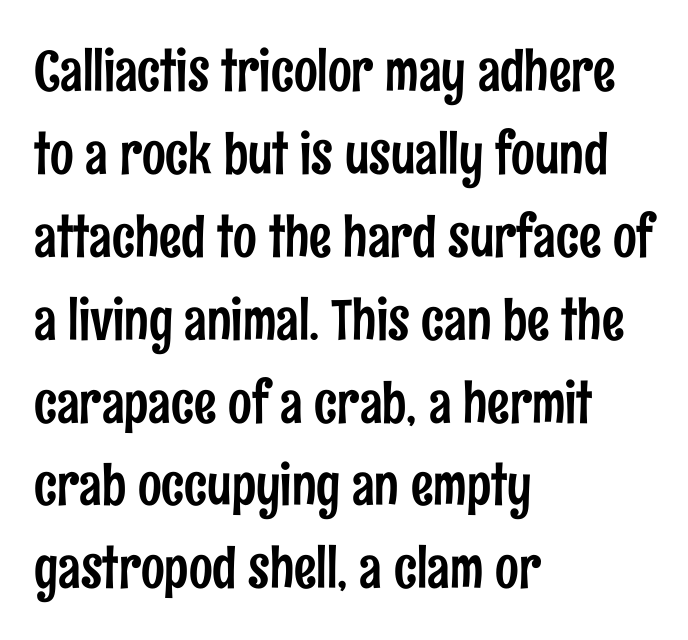
The baseline area is clear. Observe the absence of serifs on each vertical stroke in this sample. Where is the straight margin? On the left. Letter spacing: default.
